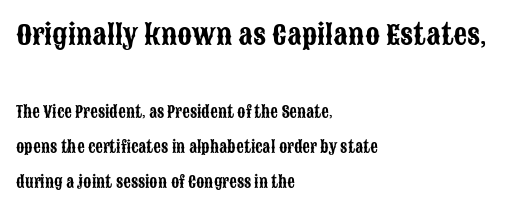
{"italic": "no", "underline": "no", "align": "left", "line_spacing": "loose", "line_spacing_ratio": 2.34, "letter_spacing": "normal", "letter_spacing_em": 0.0, "larger_block": "first", "size_ratio": 1.8, "glyph_px": 27}
